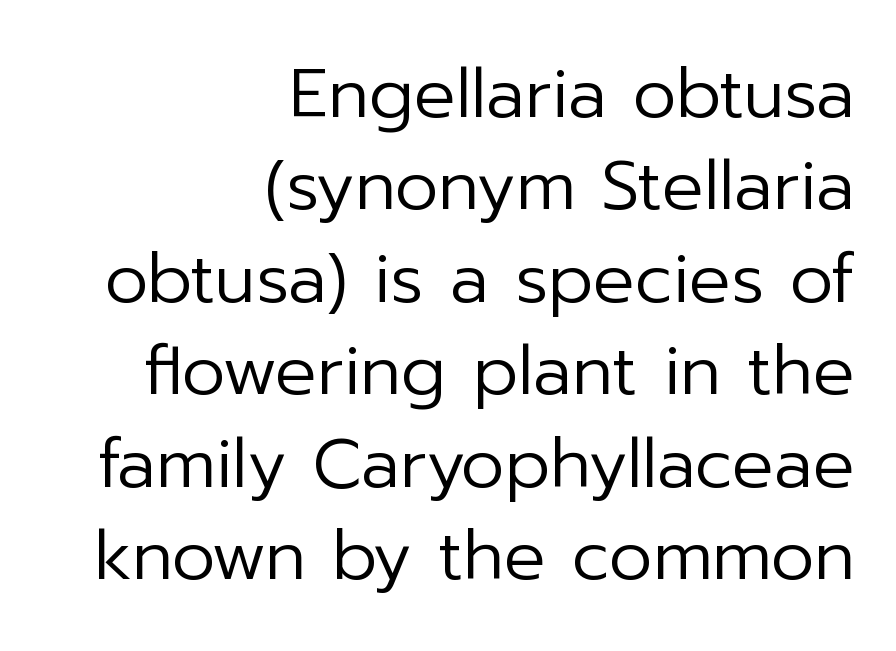
Typeset ragged left — the right edge is the straight one. This rendering features lettering with no underline. These lines are composed in type without serifs. The weight would be labelled regular, book, light, or lighter still. The lettering stays uniformly vertical, giving the passage a roman look. The space between consecutive lines is moderate.
